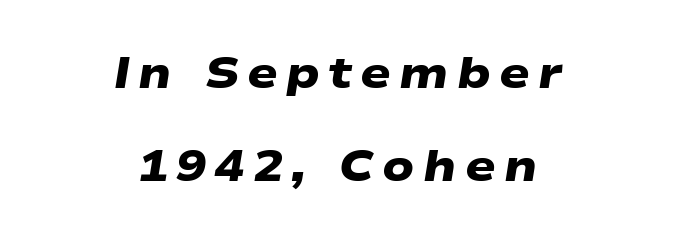
Compared with typical paragraphs, the rows here are farther apart. Serif or sans? Sans — the stroke terminals are bare. Type without underlining. The strokes are fattened all the way to bold.
